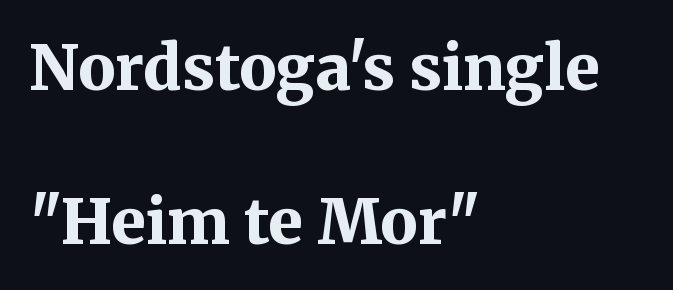
The image shows 62 px bold serif type, upright; set left-aligned, loose line spacing (2.48x), normal letter spacing, not underlined; medium stroke contrast and a medium x-height.
